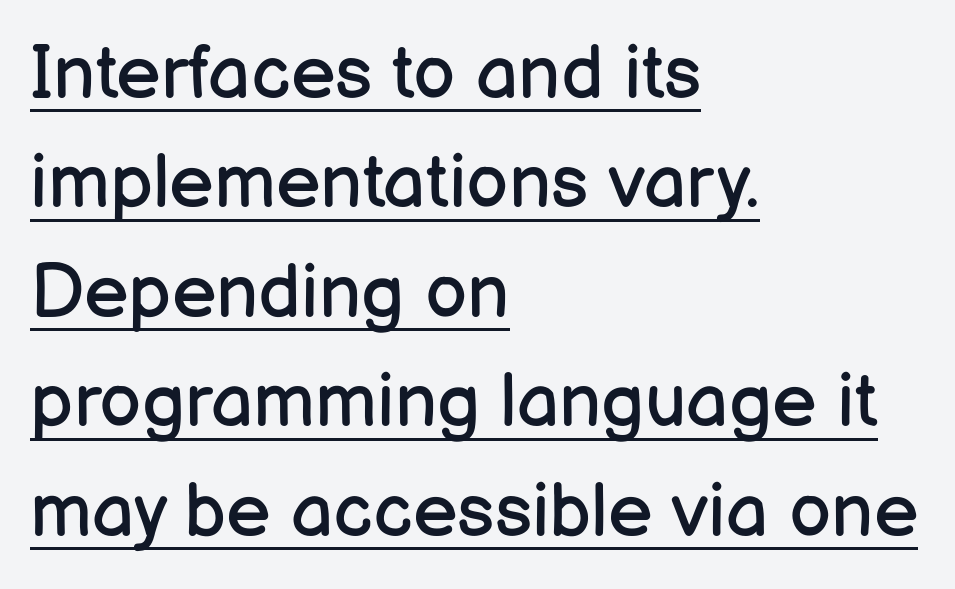
The rows are spaced the way most documents space them. Each line of the rendering has a horizontal stroke beneath the glyphs. This sample uses a sans-serif face. The face used here is rendered with its standard letterfit. In CSS terms this would be text-align: left.
